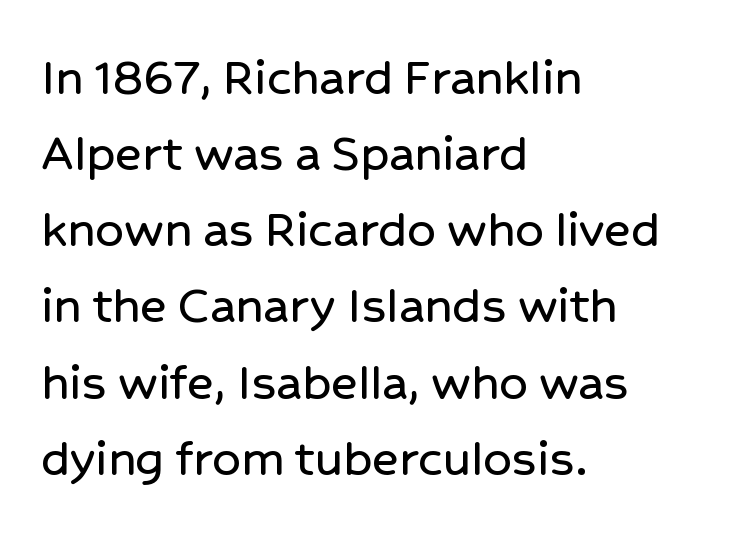
Q: Is the text italic (slanted)? A: No, it is upright.
Q: Is the typeface a serif or a sans-serif typeface? A: Sans-serif.
Q: Is the text underlined? A: No.
Q: How is the paragraph aligned? A: Left-aligned.
Q: Is the spacing between letters normal or unusually wide? A: Normal.
Q: Is the spacing between lines tight, normal or loose? A: Normal.
Q: Width (condensed, normal, or wide)? A: Normal.
Q: Stroke contrast? A: Low.
Q: x-height? A: Medium.
Q: Monospaced? A: No.
